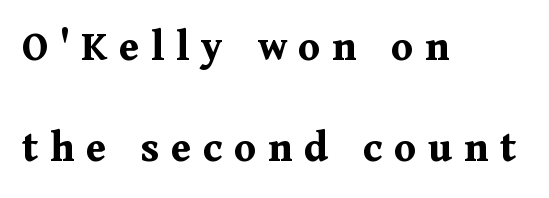
The image shows 45 px bold serif type, upright; set left-aligned, loose line spacing (2.24x), unusually wide letter spacing (+0.26 em), not underlined; medium stroke contrast and a medium x-height.
